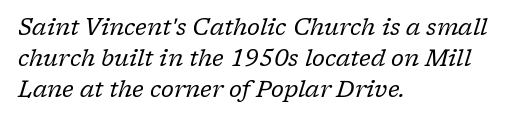
The image shows 23 px text type, italic (leaning right); set left-aligned, normal line spacing (1.34x), normal letter spacing, not underlined.
